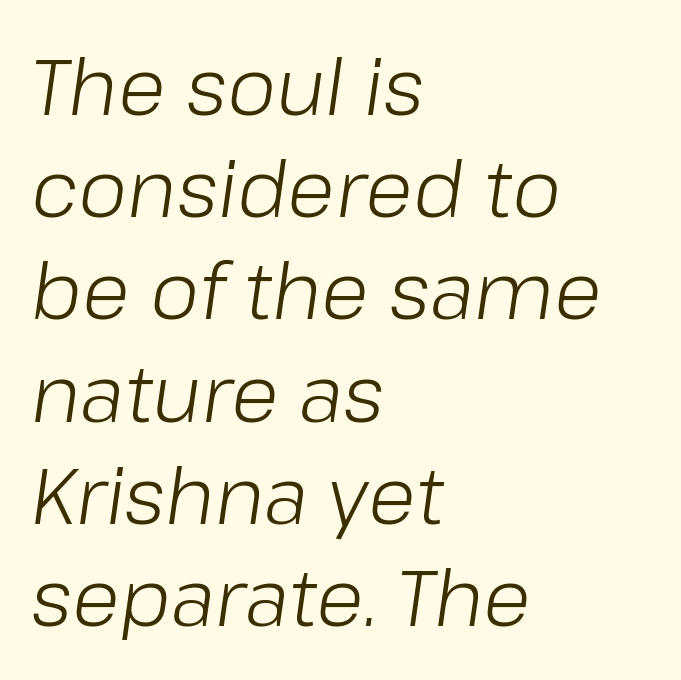
Q: Is the text bold? A: No.
Q: Is the text italic (slanted)? A: Yes, it leans right by about 8 degrees.
Q: Is the text underlined? A: No.
Q: How is the paragraph aligned? A: Left-aligned.
Q: Is the spacing between letters normal or unusually wide? A: Normal.
Q: Is the spacing between lines tight, normal or loose? A: Normal.
Q: Width (condensed, normal, or wide)? A: Normal.
Q: Stroke contrast? A: Low.
Q: x-height? A: Medium.
Q: Monospaced? A: No.
